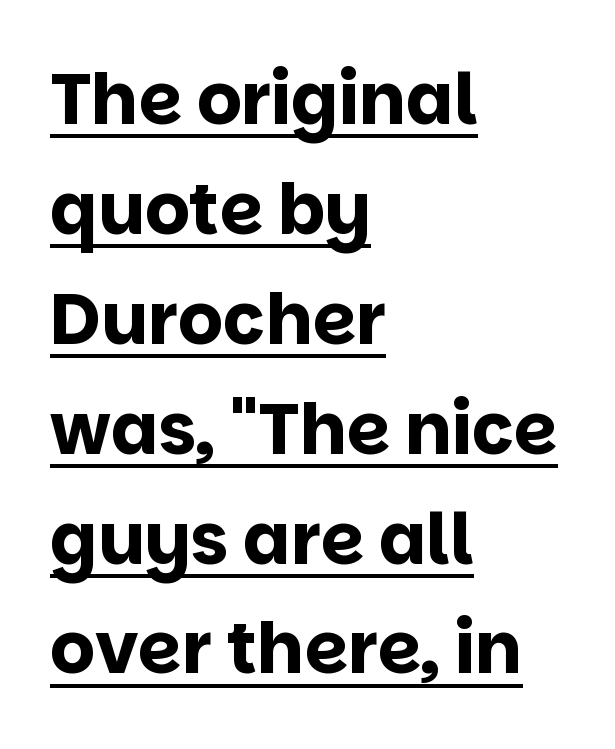
The image shows 70 px bold sans-serif type, upright; set left-aligned, normal line spacing (1.57x), normal letter spacing, underlined; low stroke contrast and a large x-height.
